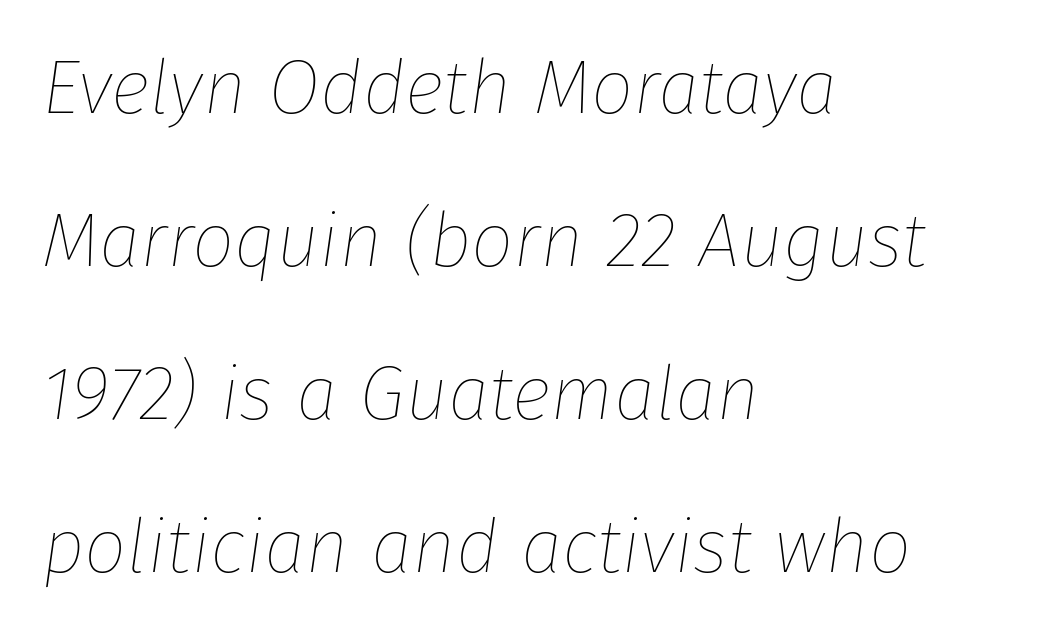
The image shows 75 px thin type, italic (leaning right); set left-aligned, loose line spacing (2.04x), normal letter spacing, not underlined; low stroke contrast and a medium x-height.
